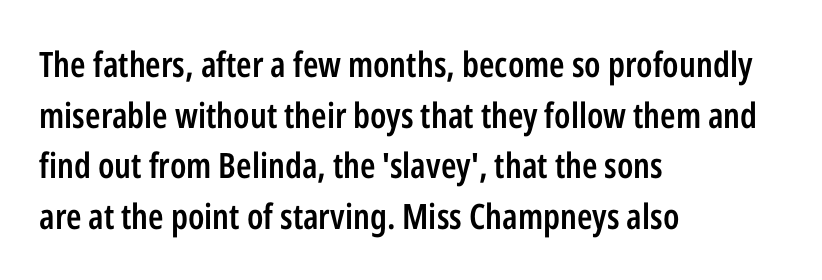
Letter spacing: default. Regular leading. This sample has the flowing, uneven cadence of proportional lettering. Weight check: semibold — heavier than regular, not quite bold. These lines stack with their left ends in a neat column. The strip under each line holds only bare page.
